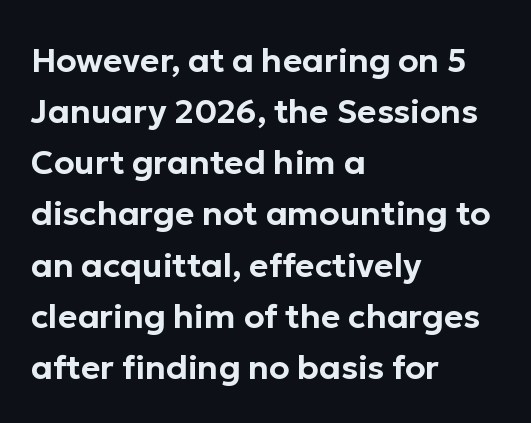
The image shows 33 px sans-serif type, upright; set left-aligned, normal line spacing (1.55x), normal letter spacing, not underlined; low stroke contrast and a medium x-height.
